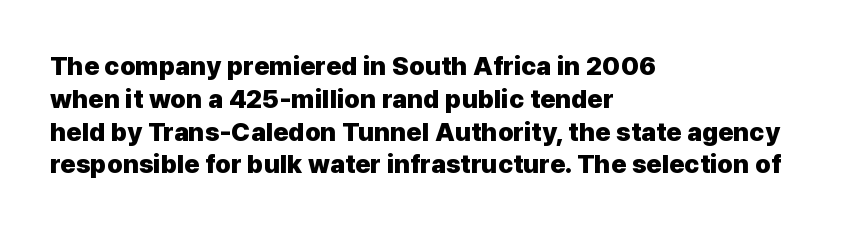
Q: Is the text bold? A: Yes.
Q: Is the text italic (slanted)? A: No, it is upright.
Q: Is the text underlined? A: No.
Q: How is the paragraph aligned? A: Left-aligned.
Q: Is the spacing between letters normal or unusually wide? A: Normal.
Q: Is the spacing between lines tight, normal or loose? A: Normal.
